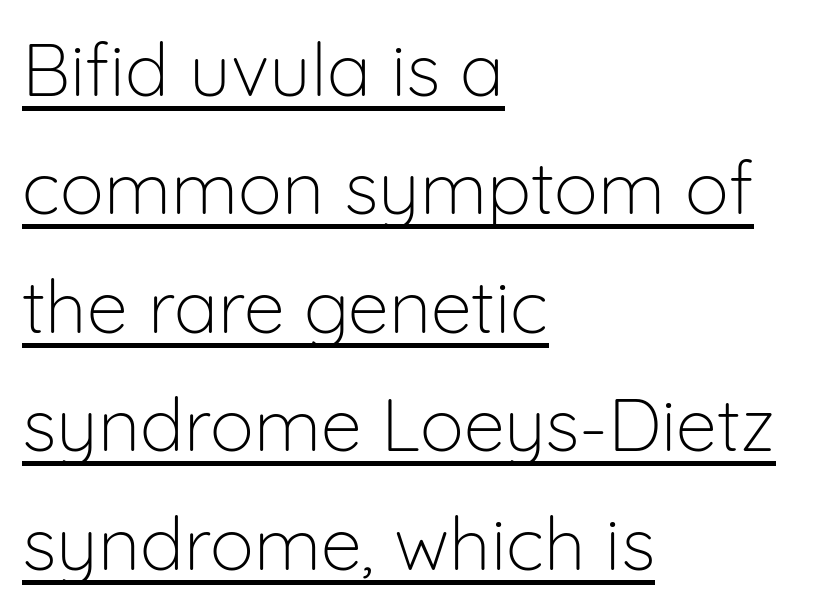
{"serif": "no", "italic": "no", "bold": "no", "weight": "light", "width": "normal", "stroke_contrast": "low", "x_height": "medium", "monospaced": "no", "underline": "yes", "align": "left", "line_spacing": "normal", "line_spacing_ratio": 1.6, "letter_spacing": "normal", "letter_spacing_em": 0.0, "glyph_px": 74}
